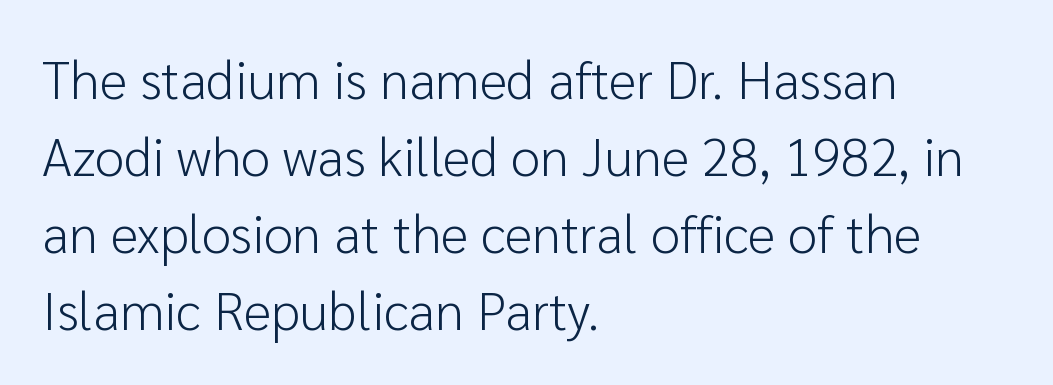
{"serif": "no", "italic": "no", "bold": "no", "weight": "light", "width": "normal", "stroke_contrast": "low", "x_height": "medium", "monospaced": "no", "underline": "no", "align": "left", "line_spacing": "normal", "line_spacing_ratio": 1.45, "letter_spacing": "normal", "letter_spacing_em": 0.0, "glyph_px": 53}
